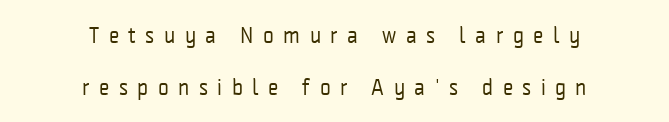
{"italic": "no", "bold": "no", "underline": "no", "align": "center", "line_spacing": "loose", "line_spacing_ratio": 2.26, "letter_spacing": "wide", "letter_spacing_em": 0.41, "glyph_px": 23}
